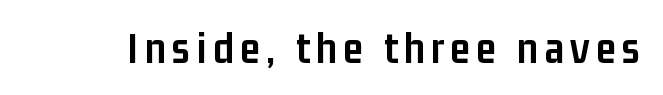
The image shows 45 px semibold, condensed sans-serif type, upright; set not underlined; low stroke contrast and a medium x-height.
